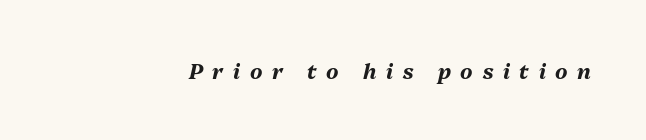
{"italic": "yes", "lean": "right", "slant_degrees": 13, "bold": "yes", "underline": "no", "letter_spacing": "wide", "letter_spacing_em": 0.46, "glyph_px": 21}
